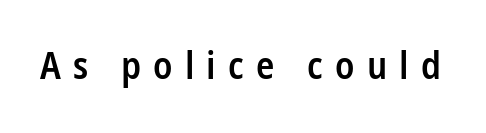
The image shows 38 px semibold, condensed sans-serif type, upright; set unusually wide letter spacing (+0.32 em), not underlined; low stroke contrast and a medium x-height.
